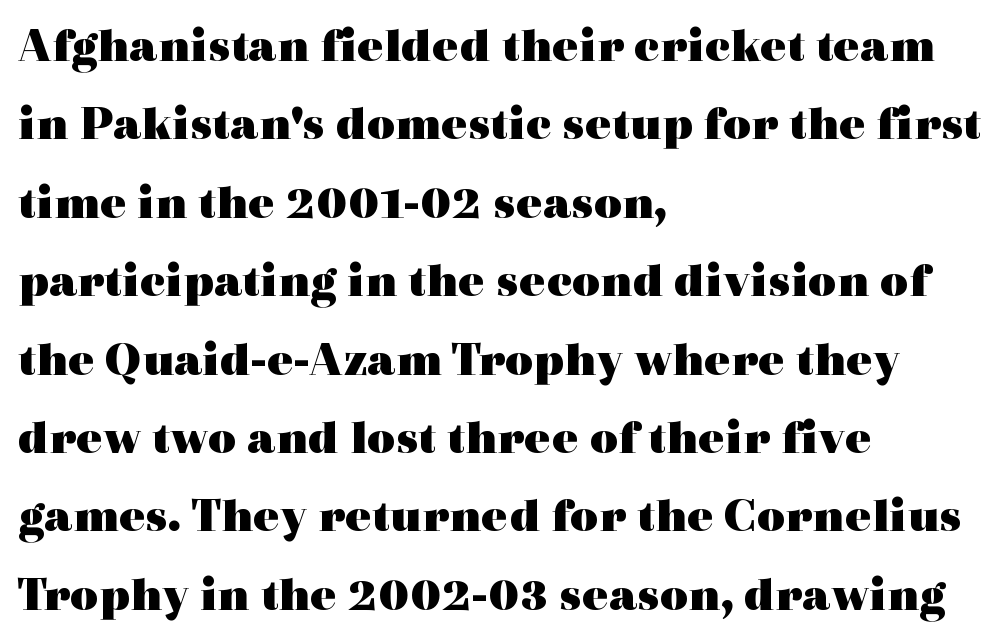
Compared with typical body copy, the letter spacing here is the same. Rule under the text: the space is simply empty. The lettering stays uniformly vertical, giving the passage a roman look. Here the designer chose a conventional face with non-uniform glyph widths. Check where the strokes stop: tiny serifs finish them off.
